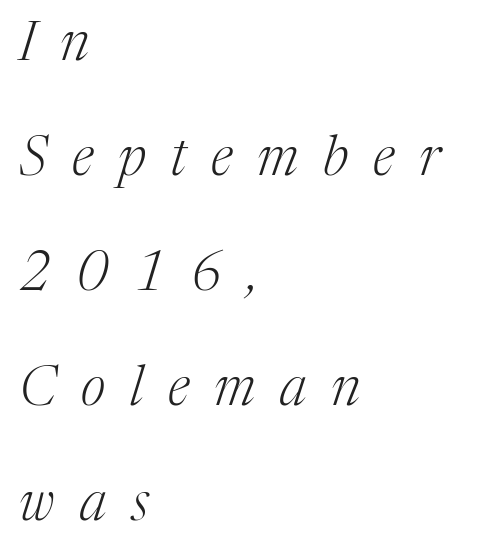
Q: Is the text bold? A: No.
Q: Is the text italic (slanted)? A: Yes, it leans right by about 17 degrees.
Q: Is the typeface a serif or a sans-serif typeface? A: Serif.
Q: Is the text underlined? A: No.
Q: How is the paragraph aligned? A: Left-aligned.
Q: Is the spacing between letters normal or unusually wide? A: Unusually wide.
Q: Is the spacing between lines tight, normal or loose? A: Loose.
Q: Width (condensed, normal, or wide)? A: Normal.
Q: Stroke contrast? A: Medium.
Q: x-height? A: Medium.
Q: Monospaced? A: No.
